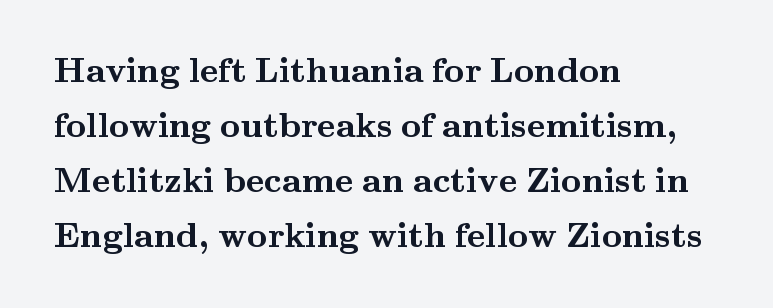
The image shows 35 px semibold, wide serif type, upright; set left-aligned, normal line spacing (1.57x), normal letter spacing, not underlined; medium stroke contrast and a small x-height.
